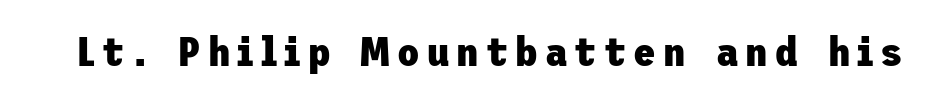
{"serif": "no", "italic": "no", "bold": "yes", "weight": "heavy", "width": "normal", "stroke_contrast": "low", "x_height": "medium", "underline": "no", "glyph_px": 41}
